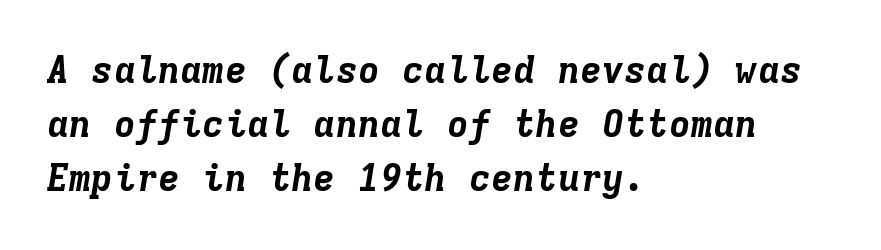
The words here are not underlined. The rendering uses typewriter-style spacing with identical character cells. Does the leading feel generous? No, just average. Horizontally, the lines are justified to the leading edge only. Nobody touched the tracking dial on this one. When letters slant like this, we call the style italic.
